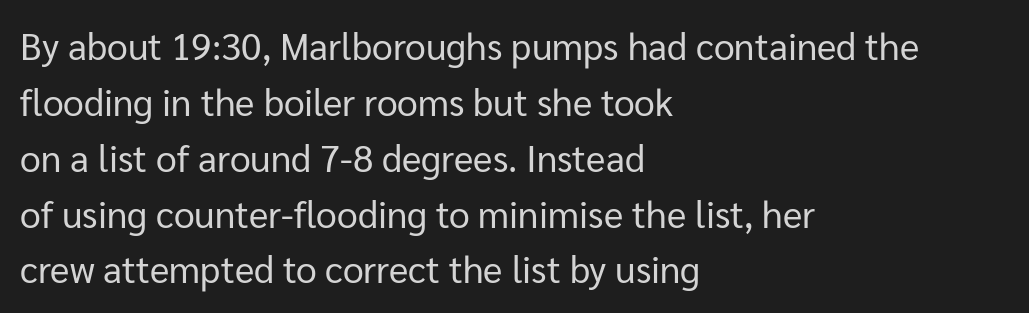
The image shows 37 px regular-weight sans-serif type, upright; set left-aligned, normal line spacing (1.51x), normal letter spacing, not underlined; low stroke contrast and a medium x-height.
